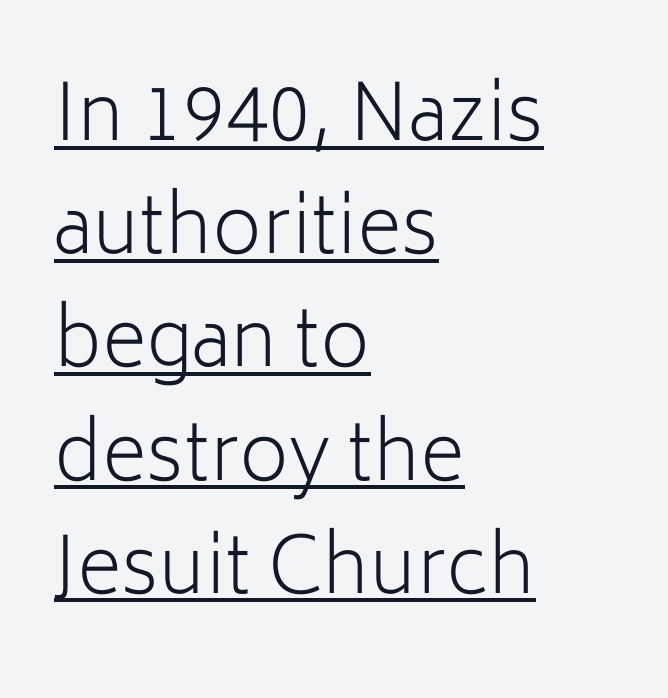
Character widths vary here, with narrow letters taking less room than wide ones. Note: no serifs on the glyphs. The horizontal fit of the characters is conventional and even. Horizontal bands of white between lines are of average thickness. Notice how the stems are strictly vertical — no italics here.
